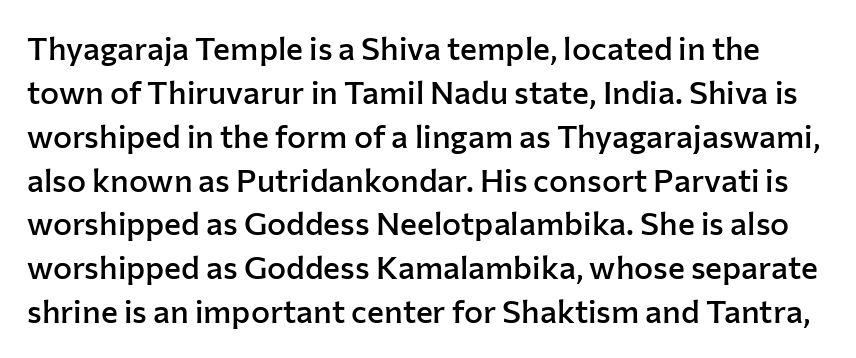
{"serif": "no", "italic": "no", "bold": "semi", "weight": "semibold", "width": "normal", "stroke_contrast": "low", "x_height": "medium", "monospaced": "no", "underline": "no", "line_spacing": "normal", "line_spacing_ratio": 1.37, "letter_spacing": "normal", "letter_spacing_em": 0.0, "glyph_px": 32}
